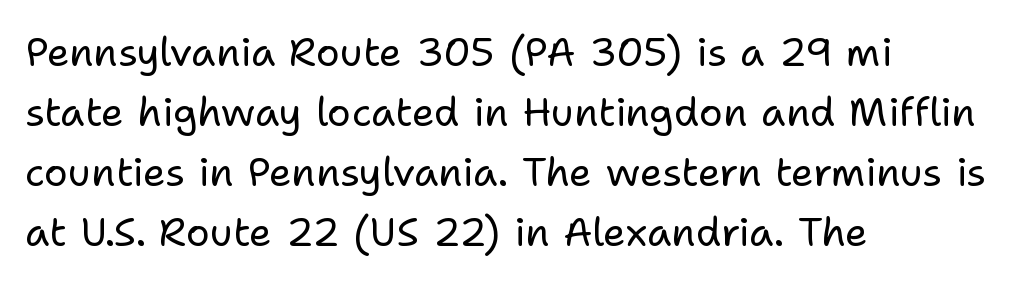
The image shows 40 px regular-weight sans-serif type, upright; set left-aligned, normal line spacing (1.5x), normal letter spacing, not underlined; low stroke contrast and a medium x-height.
